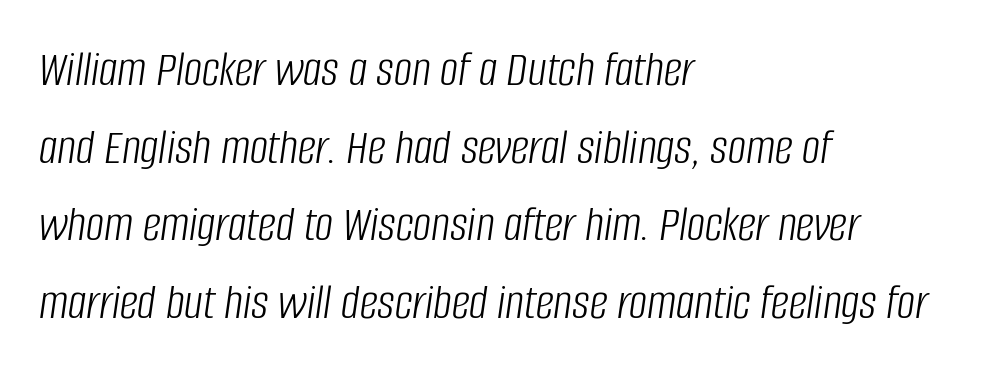
The leading is moderate, giving the passage an even texture. The face used here is proportionally spaced, like ordinary book or web type. Vertical stems look standard width or narrower in stroke. The passage shown is not underscored anywhere. Notice how the stems are inclined rather than vertical — that's the hallmark of italics. Between one letter and the next there's only the usual sliver of space.
